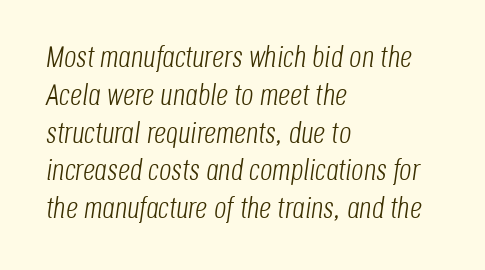
Q: Is the text bold? A: No.
Q: Is the text italic (slanted)? A: Yes, it leans right by about 8 degrees.
Q: Is the text underlined? A: No.
Q: How is the paragraph aligned? A: Left-aligned.
Q: Is the spacing between letters normal or unusually wide? A: Normal.
Q: Is the spacing between lines tight, normal or loose? A: Normal.
Q: Width (condensed, normal, or wide)? A: Condensed.
Q: Stroke contrast? A: Low.
Q: x-height? A: Large.
Q: Monospaced? A: No.
